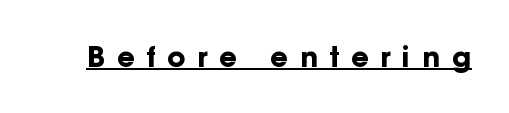
{"serif": "no", "italic": "no", "bold": "yes", "weight": "bold", "width": "normal", "stroke_contrast": "low", "x_height": "medium", "monospaced": "no", "underline": "yes", "letter_spacing": "wide", "letter_spacing_em": 0.42, "glyph_px": 28}
